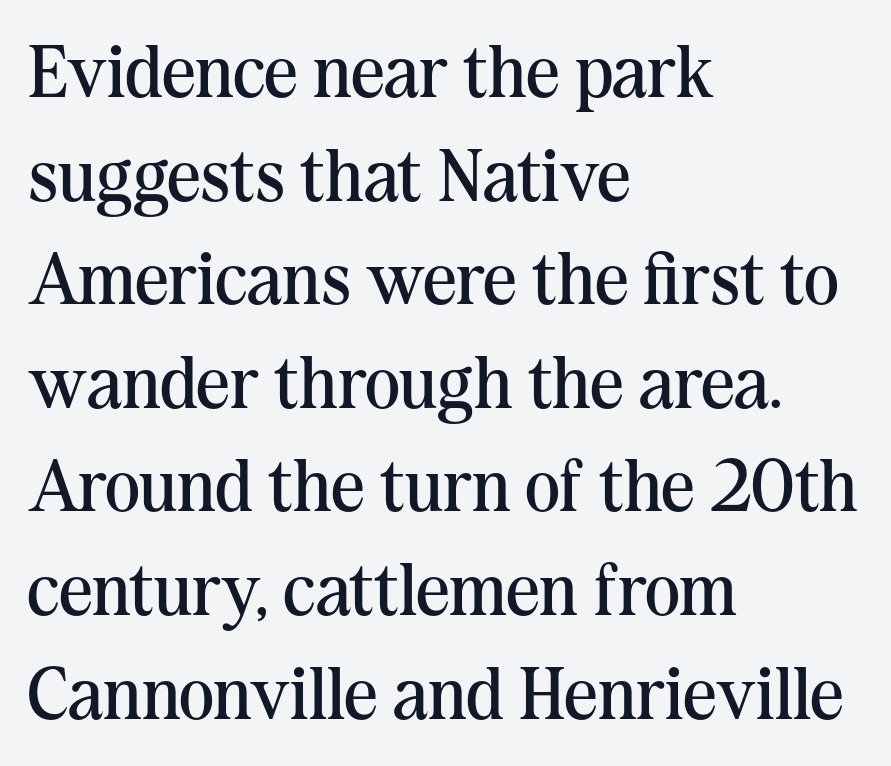
The gap between lines stays unmarked. These lines are rendered in a variable-pitch font. The face looks like a standard text weight, possibly lighter. Casual observation: everything's shoved over to the left. The line-height multiplier appears to be the usual default. Does extra space separate the letters? No, they use regular spacing.
